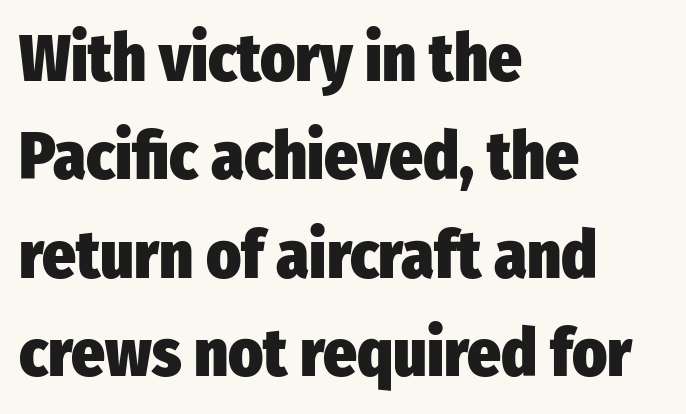
What weight is shown? A full bold with thick strokes. Glance below the letters and you will spot only blank space. The font family rendered here belongs to the sans-serif group. The letters advance in unequal steps, a hallmark of proportional type.
